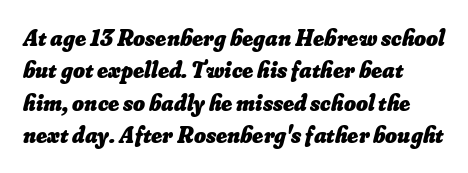
The designer left line spacing at the default. The area under the type is left untouched. Caption: standard tracking, unaltered. As a designer I'd log this as weight 700, bold.
